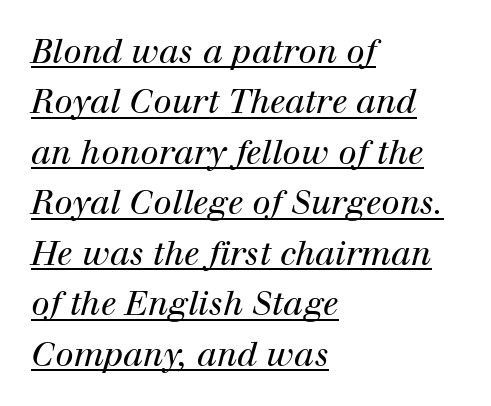
A typographer would call this underscored text. Students, note that the glyphs here touch the page at normal intervals. Observe the serifs anchoring each vertical stroke in this sample. No heavy texture on the line: the type isn't bold. This sample has the flowing, uneven cadence of proportional lettering. Caption: multi-line text, flush left, ragged right.
